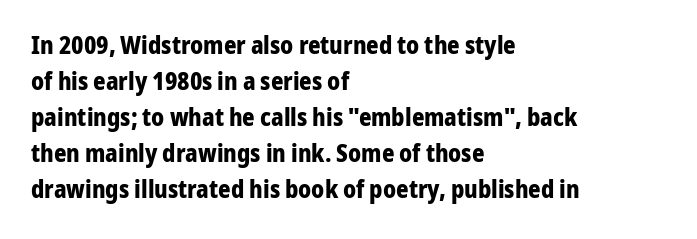
{"italic": "no", "bold": "yes", "underline": "no", "align": "left", "line_spacing": "normal", "line_spacing_ratio": 1.5, "letter_spacing": "normal", "letter_spacing_em": 0.0, "glyph_px": 24}
